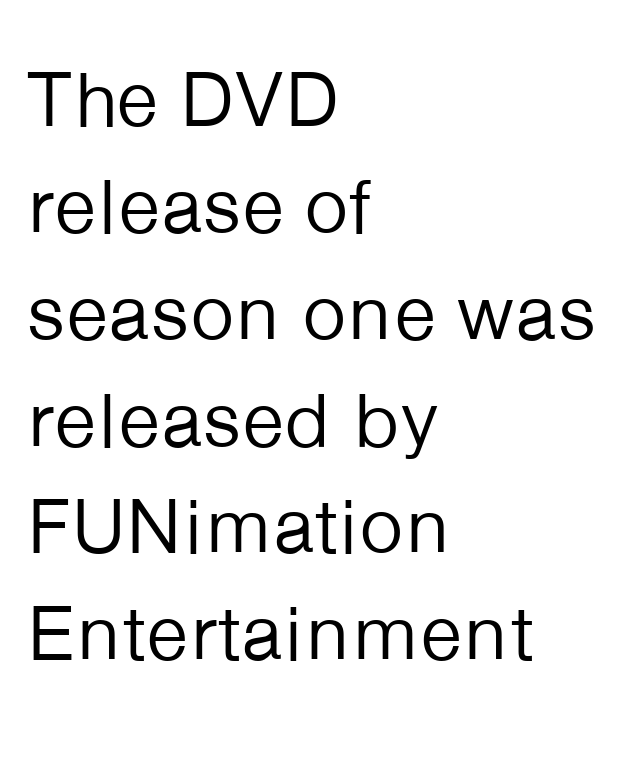
The image shows 78 px regular-weight sans-serif type, upright; set left-aligned, normal line spacing (1.37x), normal letter spacing, not underlined; low stroke contrast and a medium x-height.
